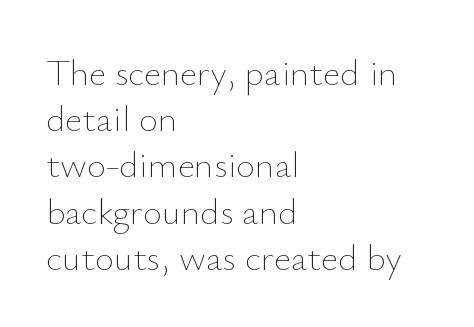
The image shows 37 px thin type, upright; set left-aligned, normal line spacing (1.25x), normal letter spacing, not underlined; low stroke contrast and a small x-height.
